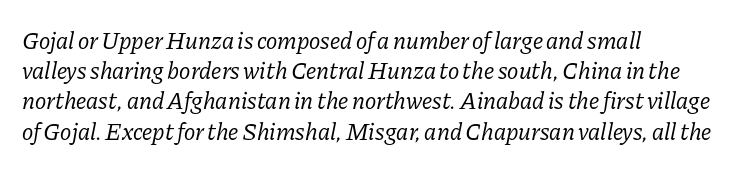
Spacing between characters is what you'd get straight out of the box. The strokes carry an ordinary text weight at most. Each line starts at the same left margin while the right side varies. No word sits above an underline.
